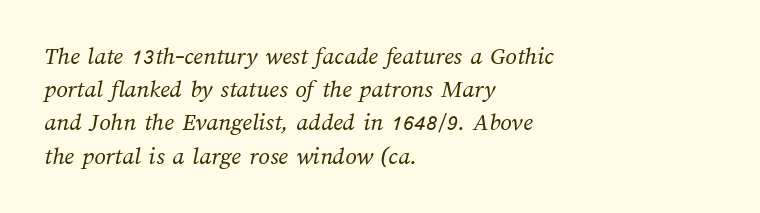
What stands out about the letter spacing? Nothing — it is the standard amount. Normally led — the rows are evenly, conventionally spaced. A student would call this left alignment; a typographer would say flush left, rag right. Check under the words: just untouched page. Think standard paragraph weight, or any step lighter than that.
